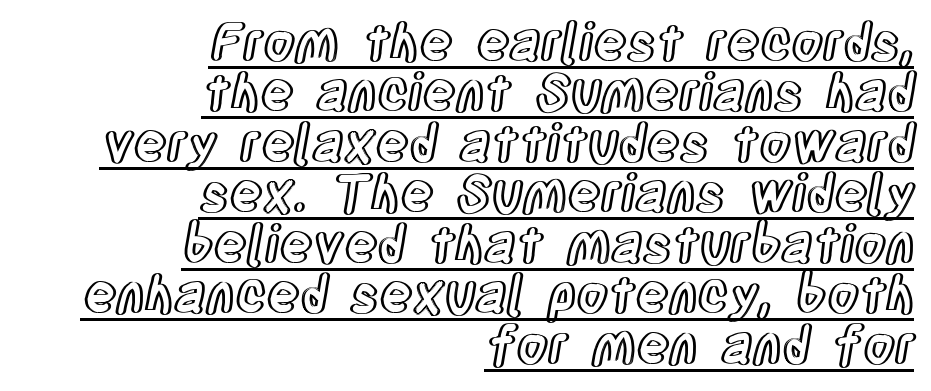
Q: Is the text italic (slanted)? A: Yes.
Q: Is the text underlined? A: Yes.
Q: How is the paragraph aligned? A: Right-aligned.
Q: Is the spacing between letters normal or unusually wide? A: Normal.
Q: Is the spacing between lines tight, normal or loose? A: Tight.
Q: Width (condensed, normal, or wide)? A: Condensed.
Q: x-height? A: Large.
Q: Monospaced? A: No.
